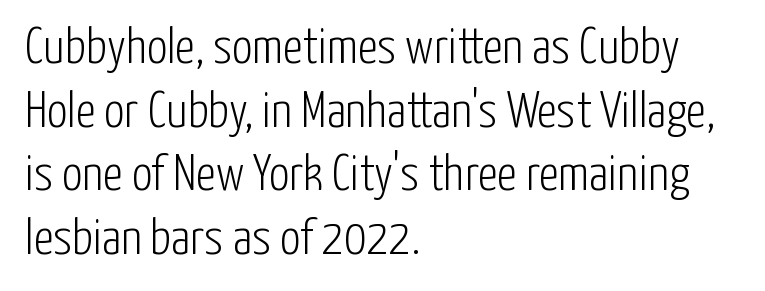
The image shows 51 px light, condensed sans-serif type, upright; set left-aligned, normal line spacing (1.25x), normal letter spacing, not underlined; low stroke contrast and a medium x-height.
